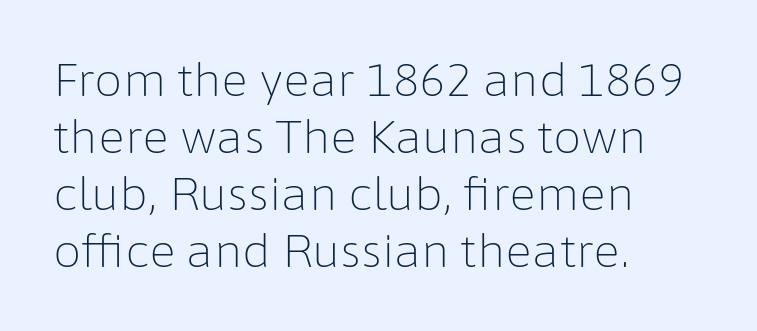
Q: Is the text bold? A: No.
Q: Is the text italic (slanted)? A: No, it is upright.
Q: Is the typeface a serif or a sans-serif typeface? A: Sans-serif.
Q: Is the text underlined? A: No.
Q: How is the paragraph aligned? A: Left-aligned.
Q: Is the spacing between letters normal or unusually wide? A: Normal.
Q: Is the spacing between lines tight, normal or loose? A: Normal.
Q: Width (condensed, normal, or wide)? A: Normal.
Q: Stroke contrast? A: Low.
Q: x-height? A: Medium.
Q: Monospaced? A: No.
